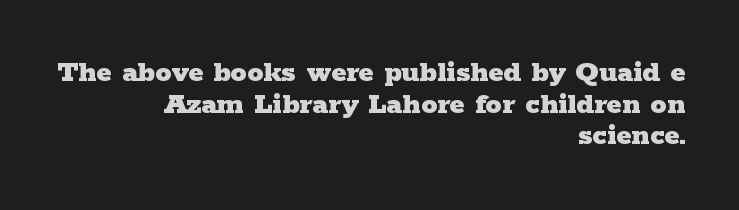
Q: Is the text bold? A: Yes.
Q: Is the text italic (slanted)? A: No, it is upright.
Q: Is the typeface a serif or a sans-serif typeface? A: Serif.
Q: Is the text underlined? A: No.
Q: How is the paragraph aligned? A: Right-aligned.
Q: Is the spacing between letters normal or unusually wide? A: Normal.
Q: Is the spacing between lines tight, normal or loose? A: Tight.
Q: Width (condensed, normal, or wide)? A: Wide.
Q: Stroke contrast? A: Low.
Q: x-height? A: Medium.
Q: Monospaced? A: No.
